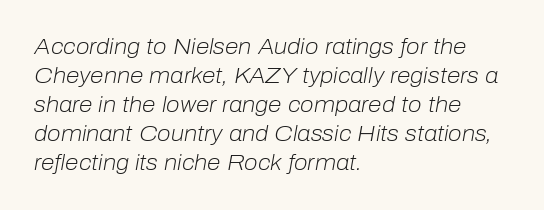
Q: Is the text bold? A: No.
Q: Is the text italic (slanted)? A: Yes, it leans right by about 10 degrees.
Q: Is the text underlined? A: No.
Q: How is the paragraph aligned? A: Left-aligned.
Q: Is the spacing between letters normal or unusually wide? A: Normal.
Q: Is the spacing between lines tight, normal or loose? A: Normal.
